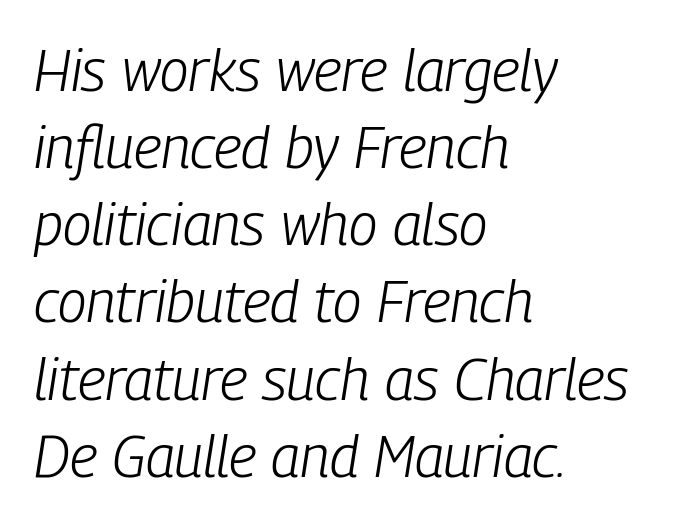
The image shows 58 px light, condensed type, italic (leaning right); set left-aligned, normal line spacing (1.33x), normal letter spacing, not underlined; low stroke contrast and a medium x-height.
